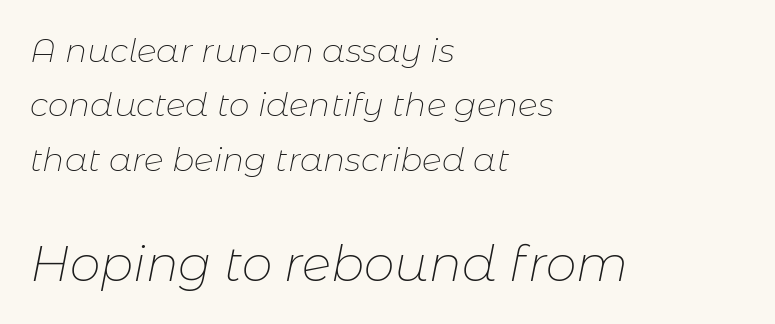
A bare baseline throughout the passage. Two sizes are in play, and the larger belongs to the second block. The strokes carry an ordinary text weight at most. Honestly, the row spacing looks completely unremarkable. Yep, that's italic — everything's leaning. Think of a printed novel: that variable character pitch is what you see here.
